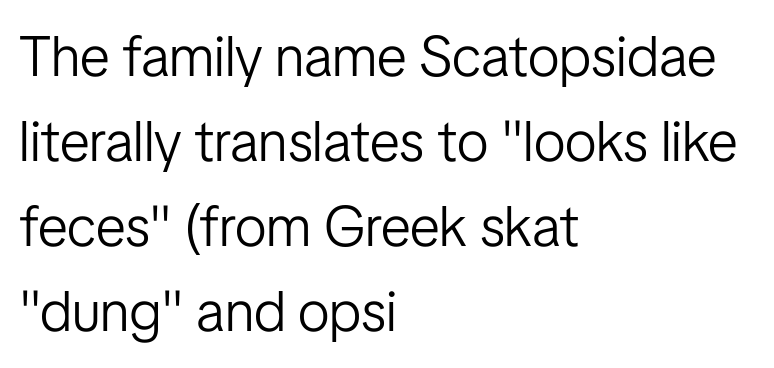
Q: Is the text bold? A: No.
Q: Is the text italic (slanted)? A: No, it is upright.
Q: Is the typeface a serif or a sans-serif typeface? A: Sans-serif.
Q: Is the text underlined? A: No.
Q: How is the paragraph aligned? A: Left-aligned.
Q: Is the spacing between letters normal or unusually wide? A: Normal.
Q: Is the spacing between lines tight, normal or loose? A: Normal.
Q: Width (condensed, normal, or wide)? A: Condensed.
Q: Stroke contrast? A: Low.
Q: x-height? A: Medium.
Q: Monospaced? A: No.
